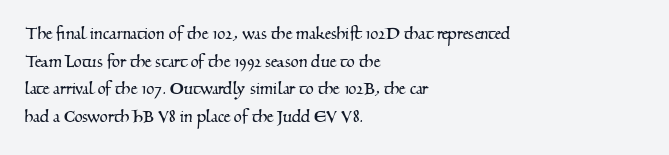
{"underline": "no", "align": "left", "line_spacing": "normal", "line_spacing_ratio": 1.31, "letter_spacing": "normal", "letter_spacing_em": 0.0, "glyph_px": 21}
